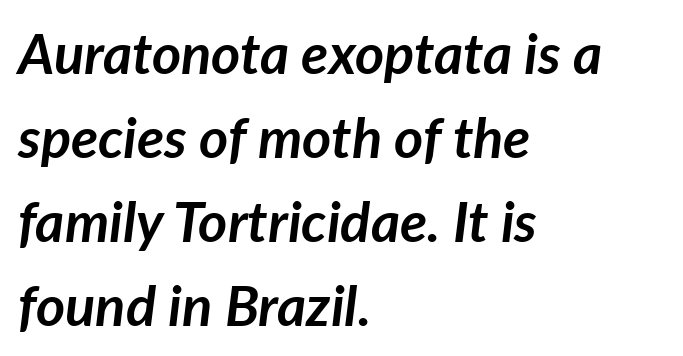
{"italic": "yes", "lean": "right", "slant_degrees": 7, "bold": "yes", "weight": "semibold", "width": "normal", "stroke_contrast": "low", "x_height": "medium", "monospaced": "no", "underline": "no", "align": "left", "line_spacing": "normal", "line_spacing_ratio": 1.5, "letter_spacing": "normal", "letter_spacing_em": 0.0, "glyph_px": 56}
